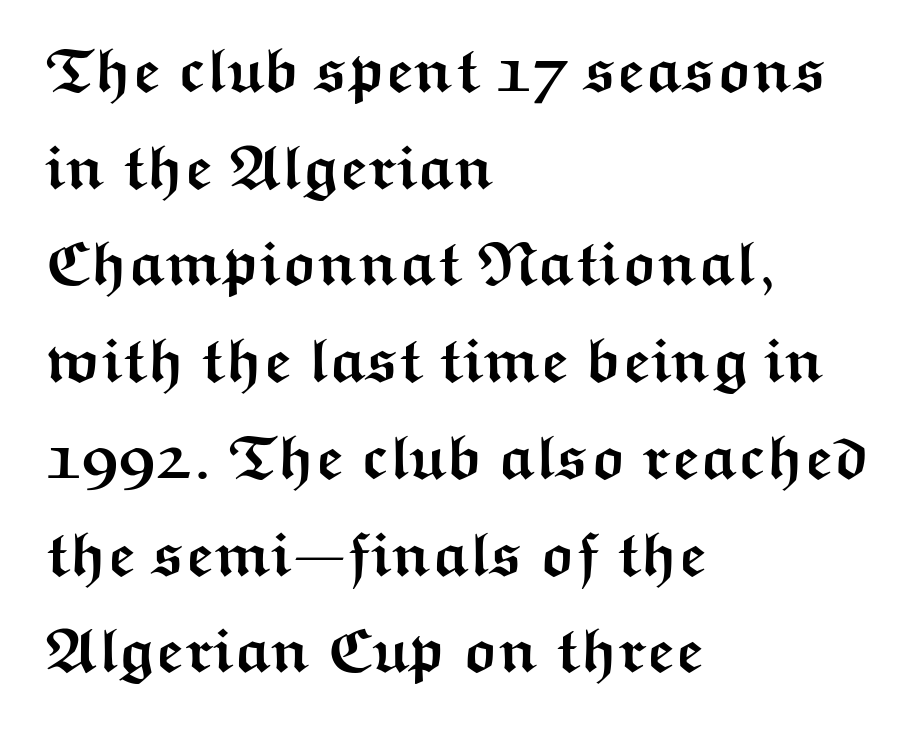
{"serif": "no", "italic": "no", "bold": "yes", "weight": "semibold", "width": "wide", "stroke_contrast": "medium", "x_height": "medium", "monospaced": "no", "underline": "no", "align": "left", "line_spacing": "normal", "line_spacing_ratio": 1.56, "letter_spacing": "normal", "letter_spacing_em": 0.0, "glyph_px": 62}
